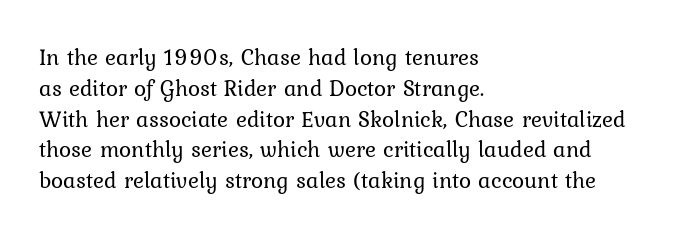
{"italic": "no", "bold": "no", "underline": "no", "align": "left", "line_spacing": "normal", "line_spacing_ratio": 1.34, "letter_spacing": "normal", "letter_spacing_em": 0.0, "glyph_px": 23}
